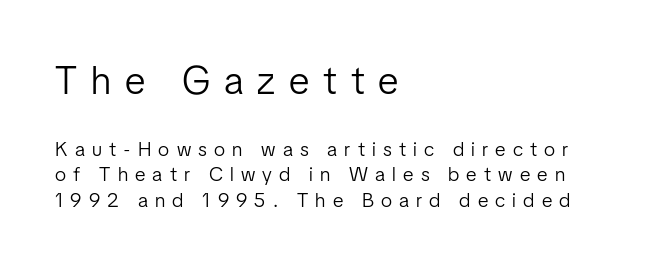
{"serif": "no", "italic": "no", "bold": "no", "weight": "light", "width": "condensed", "stroke_contrast": "low", "x_height": "medium", "monospaced": "no", "underline": "no", "align": "left", "line_spacing": "normal", "line_spacing_ratio": 1.27, "letter_spacing": "wide", "letter_spacing_em": 0.36, "larger_block": "first", "size_ratio": 1.95, "glyph_px": 39}
